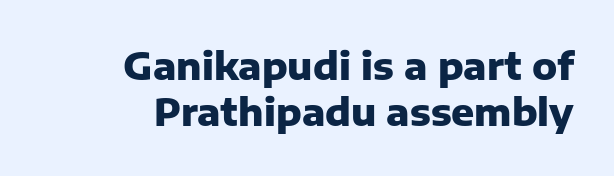
Q: Is the text bold? A: Yes.
Q: Is the text italic (slanted)? A: No, it is upright.
Q: Is the typeface a serif or a sans-serif typeface? A: Sans-serif.
Q: Is the text underlined? A: No.
Q: How is the paragraph aligned? A: Right-aligned.
Q: Is the spacing between letters normal or unusually wide? A: Normal.
Q: Width (condensed, normal, or wide)? A: Normal.
Q: Stroke contrast? A: Low.
Q: x-height? A: Medium.
Q: Monospaced? A: No.
